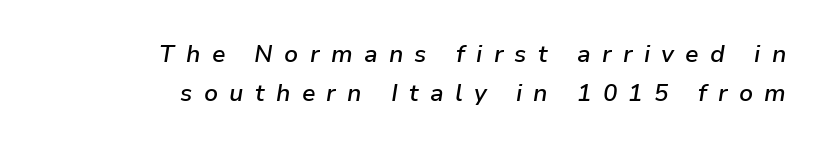
{"italic": "yes", "lean": "right", "slant_degrees": 9, "bold": "semi", "underline": "no", "align": "right", "line_spacing": "normal", "line_spacing_ratio": 1.64, "letter_spacing": "wide", "letter_spacing_em": 0.47, "glyph_px": 24}
